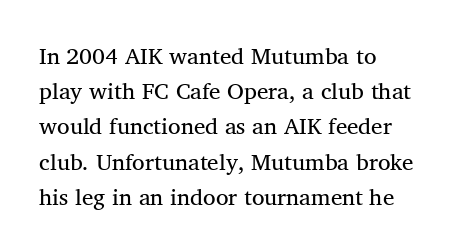
{"italic": "no", "bold": "no", "underline": "no", "align": "left", "line_spacing": "normal", "line_spacing_ratio": 1.53, "letter_spacing": "normal", "letter_spacing_em": 0.0, "glyph_px": 23}
